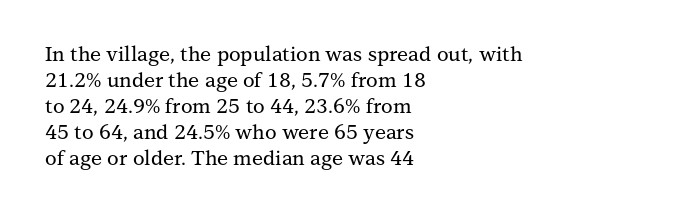
The image shows 20 px text type, upright; set left-aligned, normal line spacing (1.3x), normal letter spacing, not underlined.
